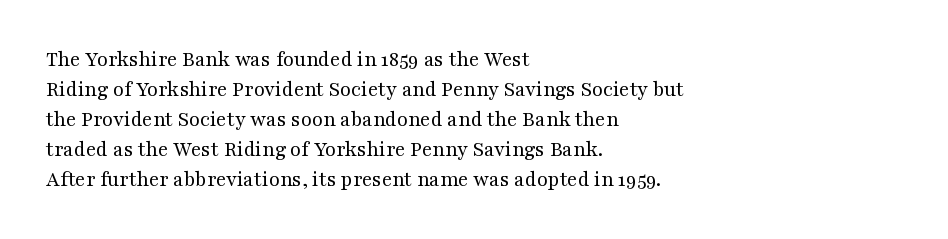
Reading down the column, the eye jumps a familiar distance to each next line. Left-aligned paragraph, ragged on the right. Check under the words: just untouched page. Nope, not italic — everything's standing straight.
